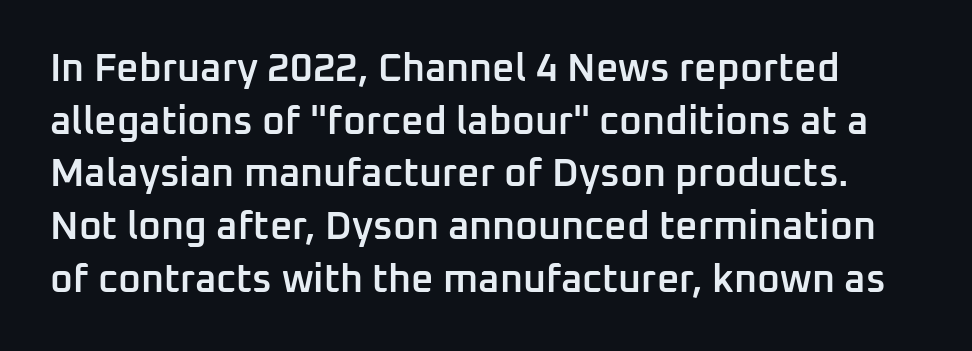
Each row of text sits above clean, open space. Stroke thickness is moderately raised; the sample reads as semibold. A typesetter would call this leading conventional body-copy spacing. Italic? Not at all — the glyphs are vertical.
